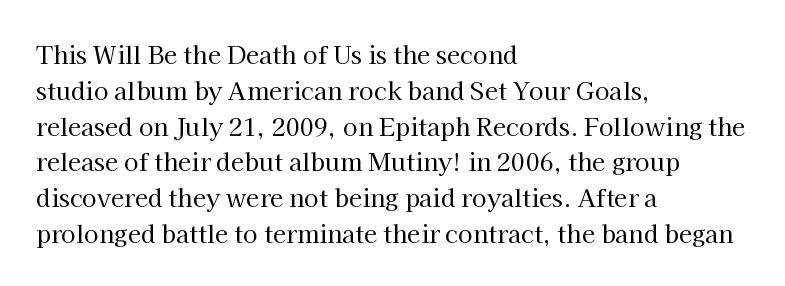
The image shows 24 px text type, upright; set left-aligned, normal line spacing (1.49x), normal letter spacing, not underlined.
